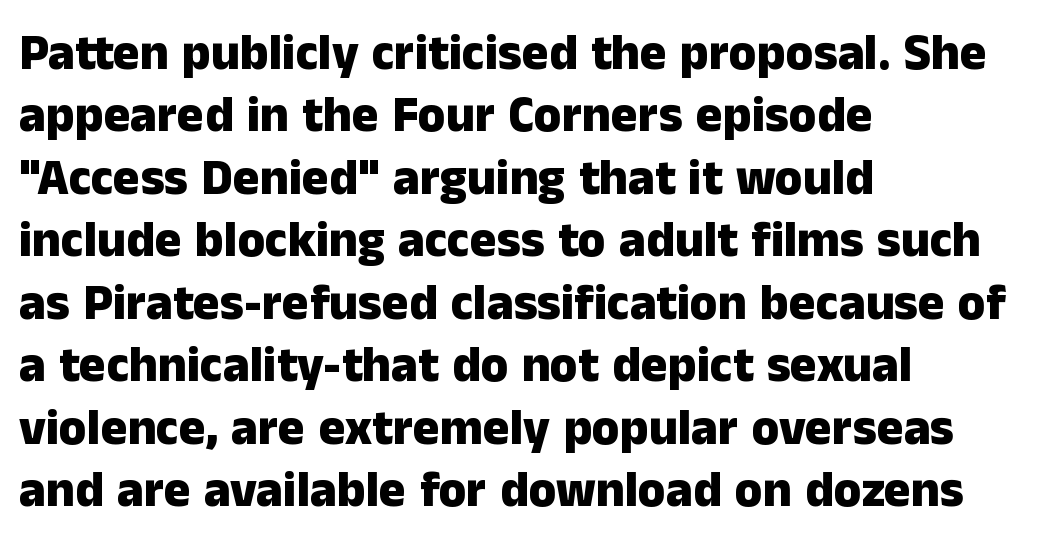
The image shows 50 px heavy sans-serif type, upright; set left-aligned, normal line spacing (1.25x), normal letter spacing, not underlined; low stroke contrast and a medium x-height.
